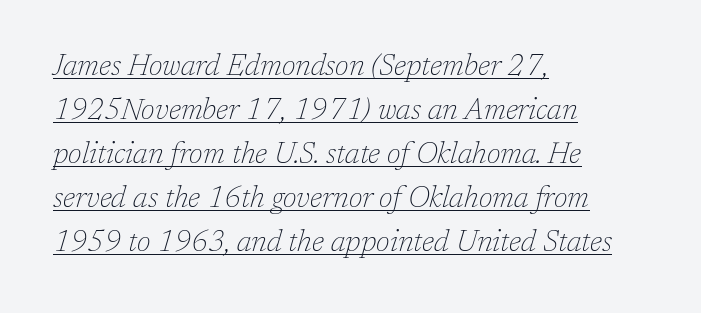
Little horizontal feet cap the strokes, marking this as serif type. Compared with typical paragraphs, the rows here are spaced about the same. Glance below the letters and you will spot a drawn line. Looks like regular typesetting: each glyph gets only the width it needs. An italicized treatment has been applied to the whole sample.
